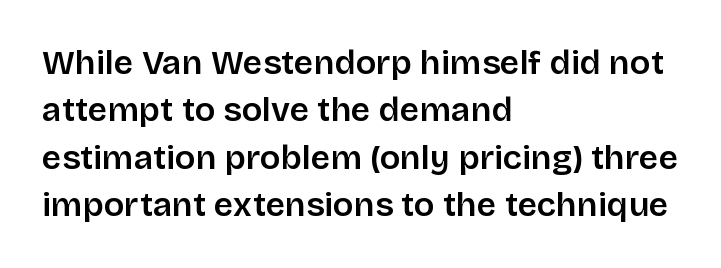
Q: Is the text bold? A: Semi-bold.
Q: Is the text italic (slanted)? A: No, it is upright.
Q: Is the typeface a serif or a sans-serif typeface? A: Sans-serif.
Q: Is the text underlined? A: No.
Q: How is the paragraph aligned? A: Left-aligned.
Q: Is the spacing between letters normal or unusually wide? A: Normal.
Q: Is the spacing between lines tight, normal or loose? A: Normal.
Q: Width (condensed, normal, or wide)? A: Normal.
Q: Stroke contrast? A: Low.
Q: x-height? A: Large.
Q: Monospaced? A: No.
